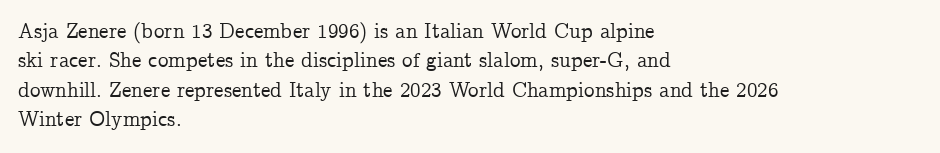
Q: Is the text italic (slanted)? A: No, it is upright.
Q: Is the text underlined? A: No.
Q: How is the paragraph aligned? A: Left-aligned.
Q: Is the spacing between letters normal or unusually wide? A: Normal.
Q: Is the spacing between lines tight, normal or loose? A: Normal.
